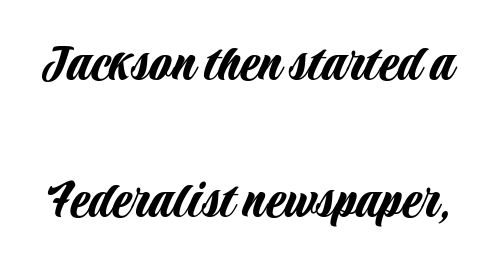
The image shows 57 px condensed sans-serif type; set loose line spacing (2.41x), normal letter spacing, not underlined; low stroke contrast and a large x-height.
